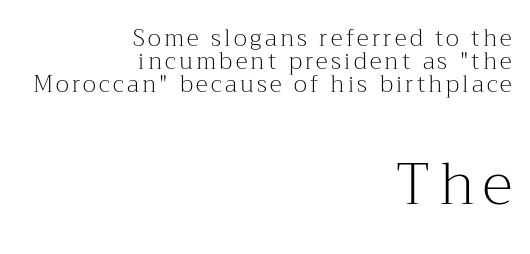
Q: Is the text bold? A: No.
Q: Is the text italic (slanted)? A: No, it is upright.
Q: Is the typeface a serif or a sans-serif typeface? A: Serif.
Q: Is the text underlined? A: No.
Q: How is the paragraph aligned? A: Right-aligned.
Q: Is the spacing between lines tight, normal or loose? A: Tight.
Q: Which block of text is set in a larger size, the first (top) or the second (bottom)? A: The second (bottom) one.
Q: Width (condensed, normal, or wide)? A: Normal.
Q: Stroke contrast? A: Medium.
Q: x-height? A: Medium.
Q: Monospaced? A: No.
